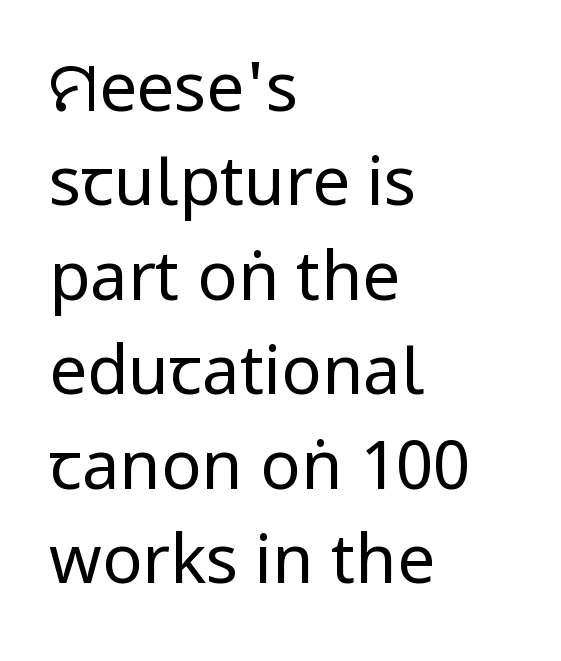
The image shows 67 px regular-weight, condensed sans-serif type, upright; set left-aligned, normal line spacing (1.41x), normal letter spacing, not underlined; low stroke contrast and a large x-height.
